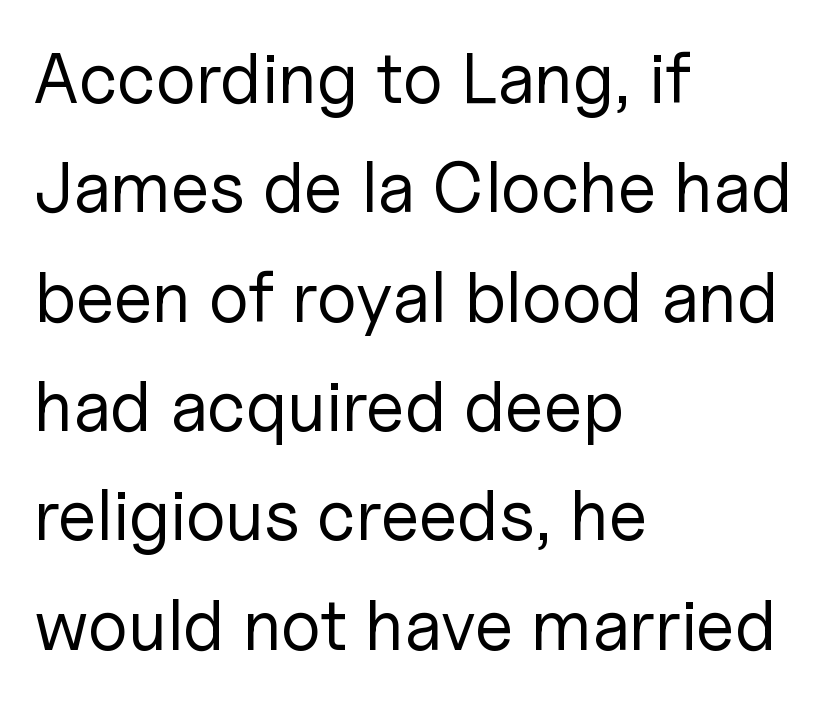
Q: Is the text bold? A: No.
Q: Is the text italic (slanted)? A: No, it is upright.
Q: Is the typeface a serif or a sans-serif typeface? A: Sans-serif.
Q: Is the text underlined? A: No.
Q: How is the paragraph aligned? A: Left-aligned.
Q: Is the spacing between letters normal or unusually wide? A: Normal.
Q: Is the spacing between lines tight, normal or loose? A: Normal.
Q: Width (condensed, normal, or wide)? A: Normal.
Q: Stroke contrast? A: Low.
Q: x-height? A: Medium.
Q: Monospaced? A: No.
